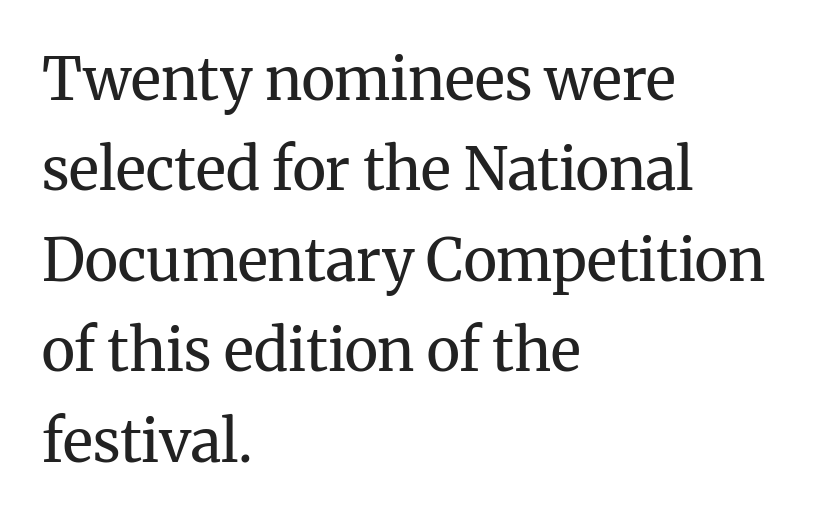
{"serif": "yes", "italic": "no", "bold": "no", "weight": "regular", "width": "normal", "stroke_contrast": "medium", "x_height": "medium", "monospaced": "no", "underline": "no", "align": "left", "line_spacing": "normal", "line_spacing_ratio": 1.56, "letter_spacing": "normal", "letter_spacing_em": 0.0, "glyph_px": 58}
